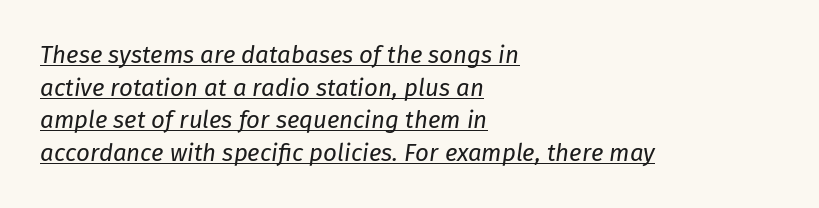
Q: Is the text bold? A: No.
Q: Is the text italic (slanted)? A: Yes, it leans right by about 8 degrees.
Q: Is the text underlined? A: Yes.
Q: How is the paragraph aligned? A: Left-aligned.
Q: Is the spacing between letters normal or unusually wide? A: Normal.
Q: Is the spacing between lines tight, normal or loose? A: Normal.
